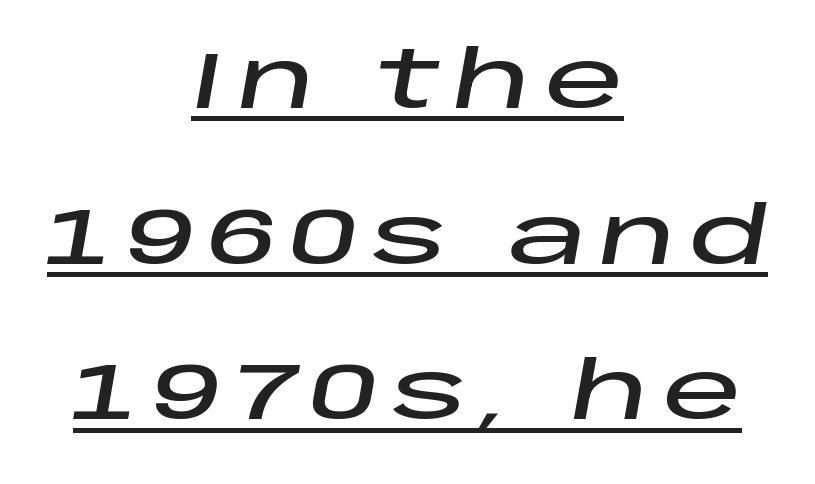
Character widths vary here, with narrow letters taking less room than wide ones. In designer terms, the underline attribute is active on this setting. The text block is weighted toward neither margin, spreading evenly from the middle. Observe the lean: these are italic letterforms. This block would shrink considerably if given ordinary leading; it's expanded now.
